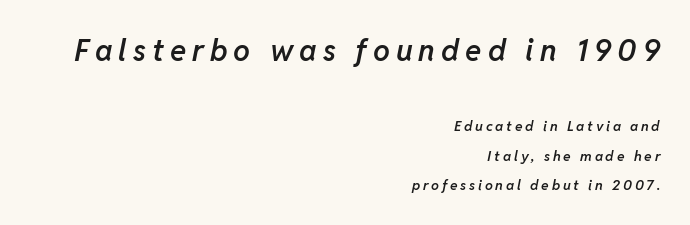
The image shows 30 px semibold type, italic (leaning right); set right-aligned, loose line spacing (2.08x), unusually wide letter spacing (+0.2 em), not underlined; the first (top) block is 2.14x larger; low stroke contrast and a medium x-height.
